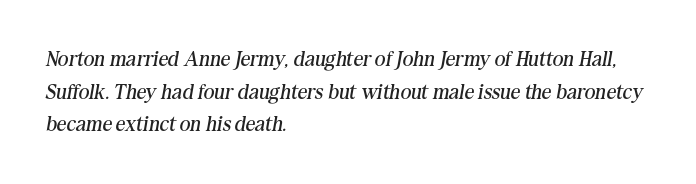
The weight tops out at a normal text grade. In terms of leading, this rendering sits right in the middle. Clear beneath every line of the passage. The passage is arranged the way most books set body copy — flush left. The letterforms sit shoulder to shoulder at normal distance. The typography opts for an oblique posture over an upright one.
